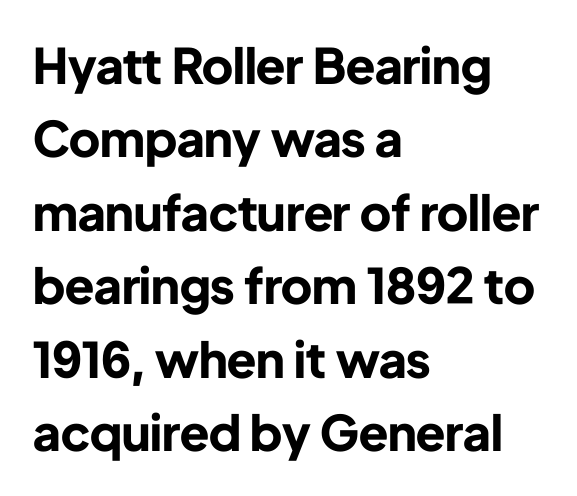
The image shows 49 px bold sans-serif type, upright; set left-aligned, normal line spacing (1.5x), normal letter spacing, not underlined; low stroke contrast and a medium x-height.
